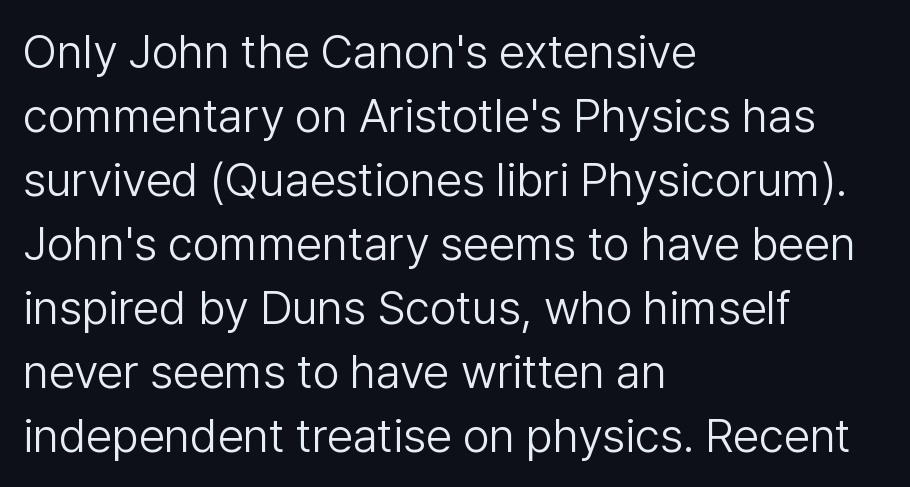
{"serif": "no", "italic": "no", "bold": "no", "weight": "light", "width": "normal", "stroke_contrast": "low", "x_height": "medium", "monospaced": "no", "underline": "no", "align": "left", "line_spacing": "normal", "line_spacing_ratio": 1.36, "letter_spacing": "normal", "letter_spacing_em": 0.0, "glyph_px": 47}
